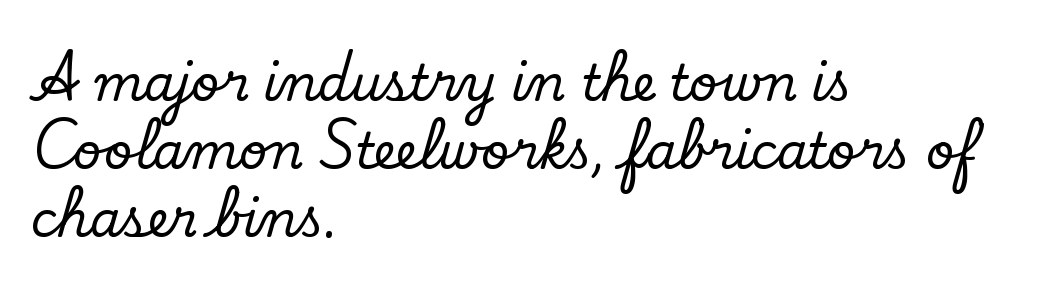
Q: Is the text italic (slanted)? A: Yes.
Q: Is the typeface a serif or a sans-serif typeface? A: Serif.
Q: Is the text underlined? A: No.
Q: How is the paragraph aligned? A: Left-aligned.
Q: Is the spacing between letters normal or unusually wide? A: Normal.
Q: Is the spacing between lines tight, normal or loose? A: Normal.
Q: Width (condensed, normal, or wide)? A: Normal.
Q: Stroke contrast? A: Low.
Q: x-height? A: Small.
Q: Monospaced? A: No.
